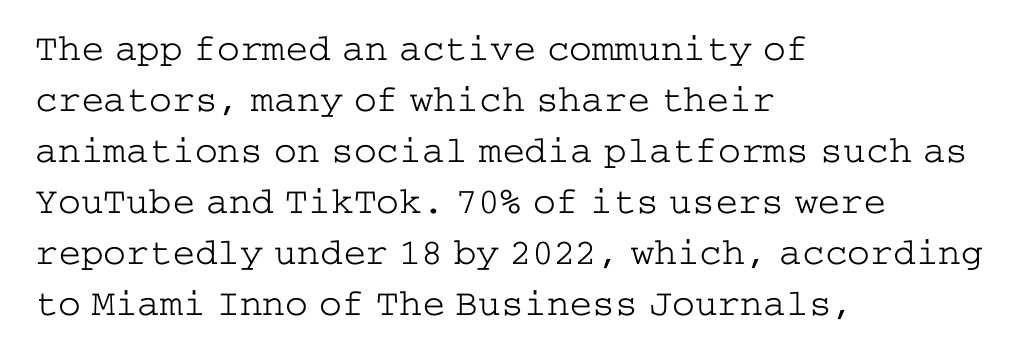
You could call the tracking neutral — neither tight nor loose. A serif font was chosen for this passage. Rendered with straight, roman letterforms. Vertical stems look standard width or narrower in stroke.
